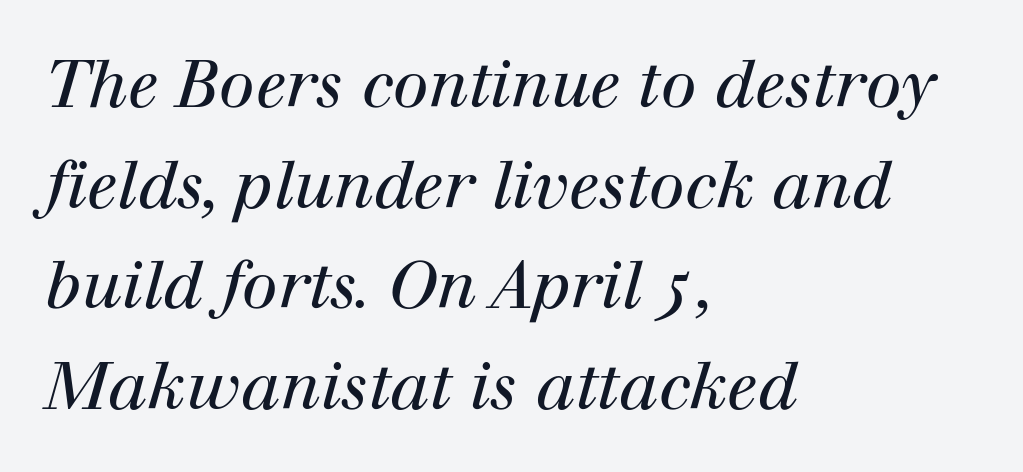
{"serif": "yes", "italic": "yes", "lean": "right", "slant_degrees": 12, "bold": "no", "weight": "regular", "width": "normal", "stroke_contrast": "high", "x_height": "medium", "monospaced": "no", "underline": "no", "align": "left", "line_spacing": "normal", "line_spacing_ratio": 1.55, "letter_spacing": "normal", "letter_spacing_em": 0.0, "glyph_px": 65}
